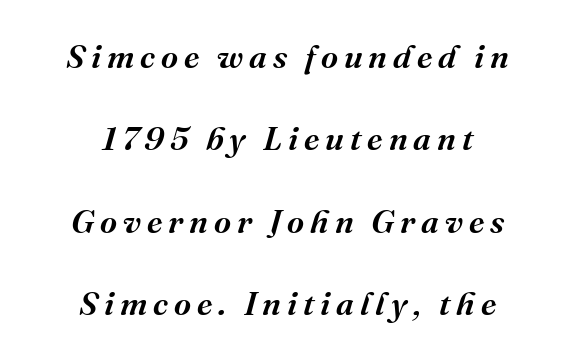
Quick note: underline off. Note the varied advance widths — an 'i' is clearly narrower than an 'm'. Look at the bottom of the vertical strokes: they flare into serifs here. Designer's note — italics engaged.
